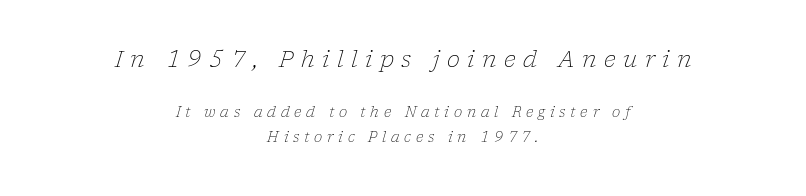
{"italic": "yes", "lean": "right", "slant_degrees": 17, "bold": "no", "underline": "no", "align": "center", "line_spacing_ratio": 1.75, "letter_spacing": "wide", "letter_spacing_em": 0.34, "larger_block": "first", "size_ratio": 1.57, "glyph_px": 22}
